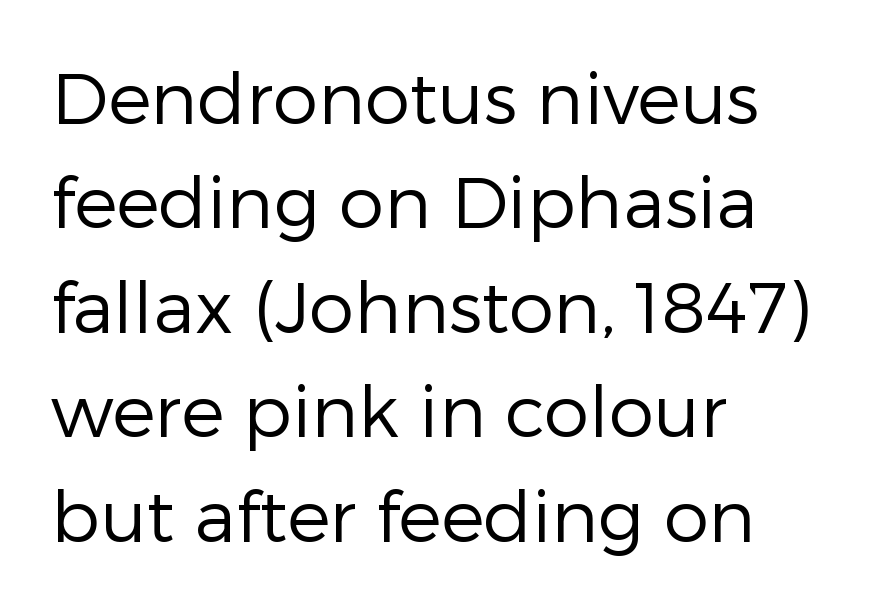
The leading is moderate, giving the passage an even texture. Caption: face not bold, strokes unweighted. A clean baseline with only descenders dipping below it. Caption: standard tracking, unaltered. The designer went with a sans here, leaving each stem footless.
